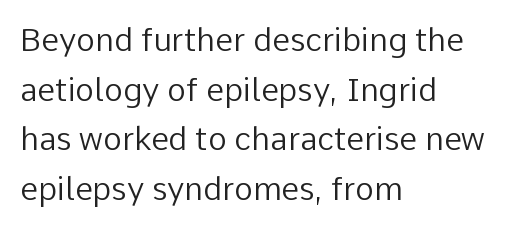
The image shows 32 px regular-weight sans-serif type, upright; set left-aligned, normal line spacing (1.55x), normal letter spacing, not underlined; low stroke contrast and a medium x-height.
